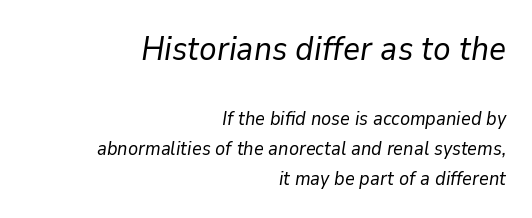
Q: Is the text bold? A: No.
Q: Is the text italic (slanted)? A: Yes, it leans right by about 9 degrees.
Q: Is the text underlined? A: No.
Q: How is the paragraph aligned? A: Right-aligned.
Q: Is the spacing between letters normal or unusually wide? A: Normal.
Q: Is the spacing between lines tight, normal or loose? A: Normal.
Q: Which block of text is set in a larger size, the first (top) or the second (bottom)? A: The first (top) one.
Q: Width (condensed, normal, or wide)? A: Normal.
Q: Stroke contrast? A: Low.
Q: x-height? A: Medium.
Q: Monospaced? A: No.
